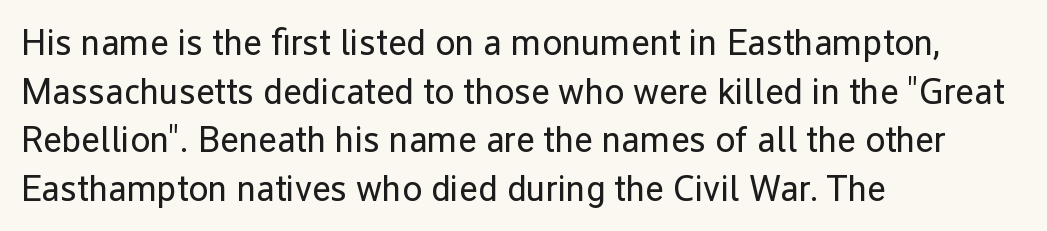
The glyphs in this specimen are sans serif. The face used here is proportionally spaced, like ordinary book or web type. The rag falls on the right side of this text block. Tracking value appears to be zero — textbook default spacing. Every stem runs plumb, perpendicular to the baseline. The line-height multiplier appears to be the usual default.
